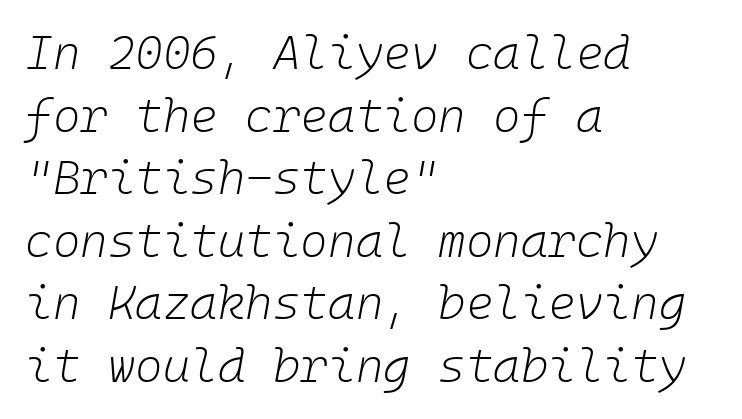
{"italic": "yes", "lean": "right", "slant_degrees": 10, "bold": "no", "weight": "light", "width": "normal", "stroke_contrast": "low", "x_height": "medium", "underline": "no", "align": "left", "line_spacing": "normal", "line_spacing_ratio": 1.33, "letter_spacing": "normal", "letter_spacing_em": 0.0, "glyph_px": 47}
